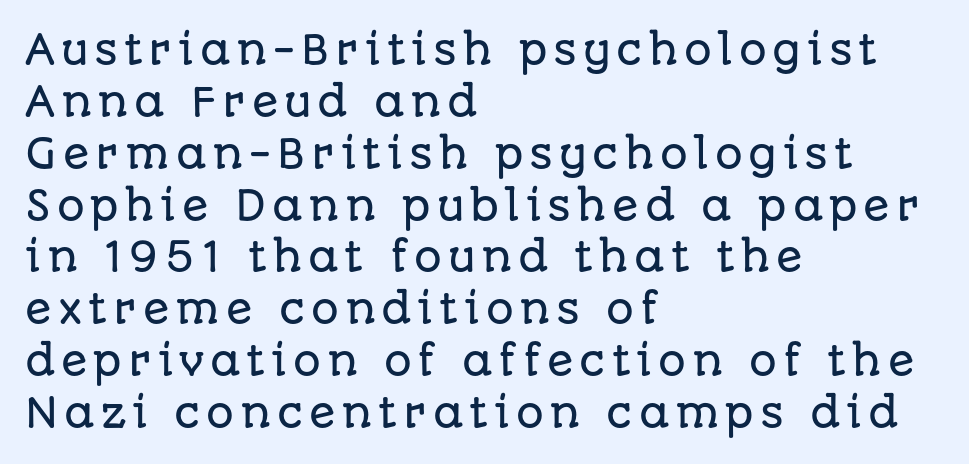
{"serif": "no", "italic": "no", "width": "normal", "stroke_contrast": "low", "x_height": "large", "monospaced": "no", "underline": "no", "align": "left", "line_spacing": "normal", "line_spacing_ratio": 1.33, "glyph_px": 39}
